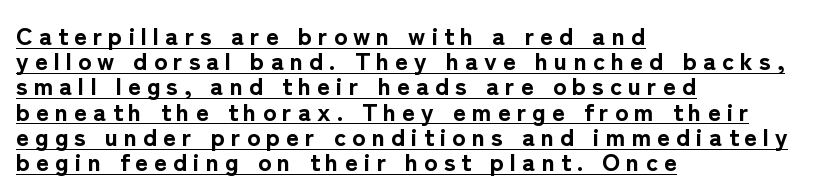
The image shows 25 px bold type, upright; set left-aligned, tight line spacing (1.01x), unusually wide letter spacing (+0.24 em), underlined.
